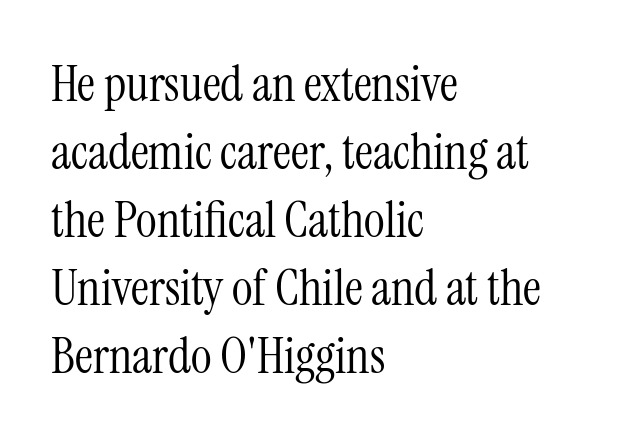
{"serif": "yes", "italic": "no", "bold": "no", "weight": "light", "width": "condensed", "stroke_contrast": "medium", "x_height": "medium", "monospaced": "no", "underline": "no", "align": "left", "line_spacing": "normal", "line_spacing_ratio": 1.36, "letter_spacing": "normal", "letter_spacing_em": 0.0, "glyph_px": 50}
